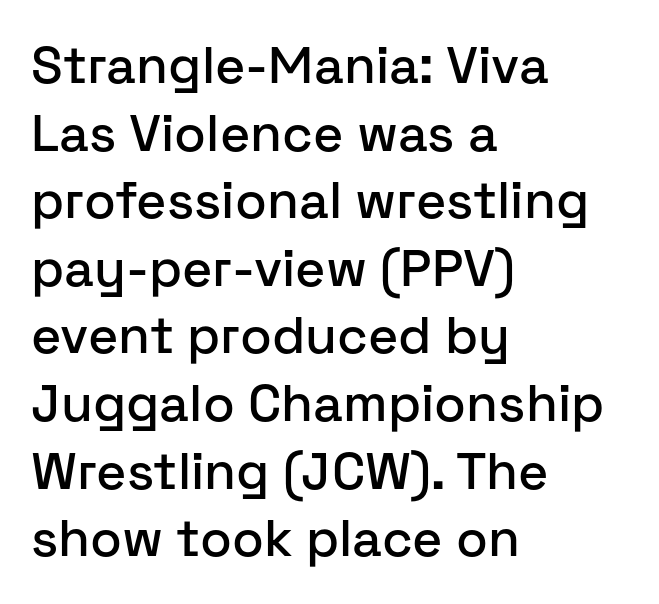
{"serif": "no", "italic": "no", "width": "normal", "stroke_contrast": "low", "x_height": "medium", "monospaced": "no", "underline": "no", "align": "left", "line_spacing": "normal", "line_spacing_ratio": 1.3, "letter_spacing": "normal", "letter_spacing_em": 0.0, "glyph_px": 52}
